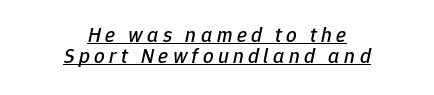
The image shows 21 px text type, italic (leaning right); set centered, tight line spacing (0.98x), unusually wide letter spacing (+0.21 em), underlined.
